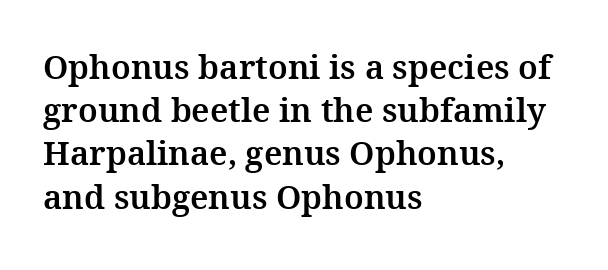
{"serif": "yes", "italic": "no", "width": "normal", "stroke_contrast": "medium", "x_height": "medium", "monospaced": "no", "underline": "no", "align": "left", "line_spacing": "normal", "line_spacing_ratio": 1.31, "letter_spacing": "normal", "letter_spacing_em": 0.0, "glyph_px": 33}
